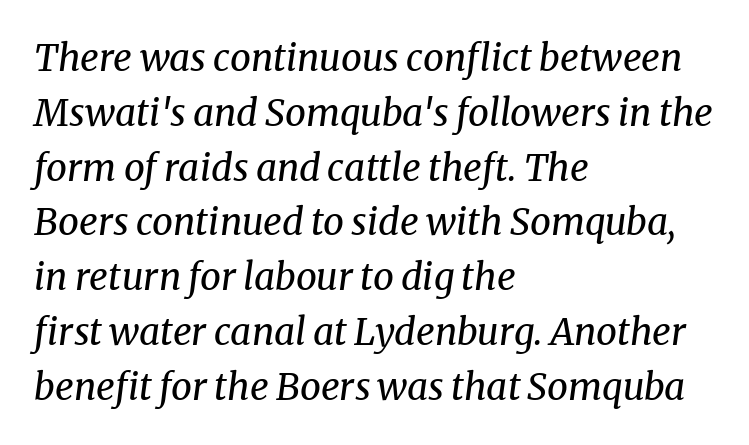
Q: Is the text bold? A: No.
Q: Is the text italic (slanted)? A: Yes, it leans right by about 8 degrees.
Q: Is the typeface a serif or a sans-serif typeface? A: Serif.
Q: Is the text underlined? A: No.
Q: How is the paragraph aligned? A: Left-aligned.
Q: Is the spacing between letters normal or unusually wide? A: Normal.
Q: Is the spacing between lines tight, normal or loose? A: Normal.
Q: Width (condensed, normal, or wide)? A: Normal.
Q: Stroke contrast? A: Medium.
Q: x-height? A: Medium.
Q: Monospaced? A: No.
